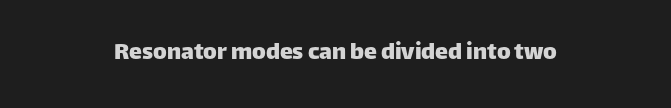
Each row of text sits above clean, open space. Visually the block forms a symmetrical silhouette, jagged on both flanks. The axis of the letterforms is exactly vertical. The gaps between neighbouring characters are ordinary and unremarkable.
